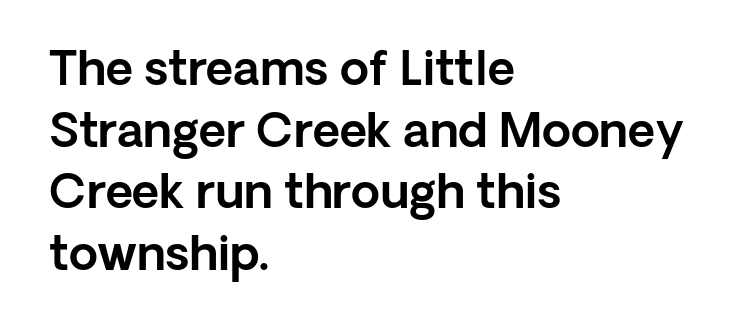
The horizontal fit of the characters is conventional and even. Nobody drew a line under any word here. A normal amount of white space separates one row of letters from the next. The ragged edge is on the right, which tells us the setting is flush left.
